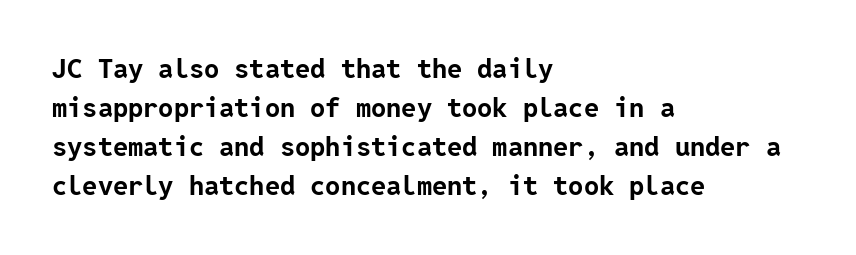
The typography opts for an upright posture over an oblique one. The face used here has the dense, thick strokes of a bold. Words float on clear page, feet unadorned. The typesetter chose a ragged-right arrangement here.
